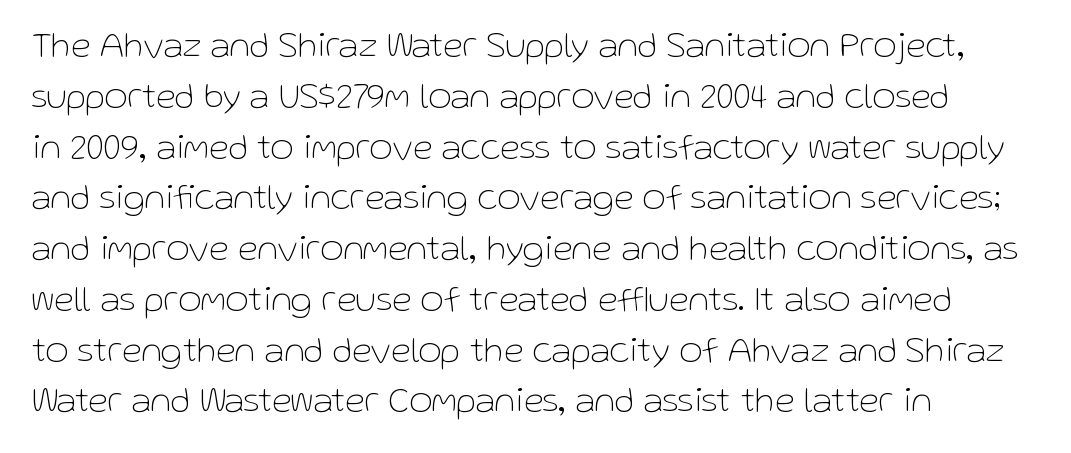
The image shows 36 px thin sans-serif type, upright; set left-aligned, normal line spacing (1.41x), normal letter spacing, not underlined; low stroke contrast and a medium x-height.
